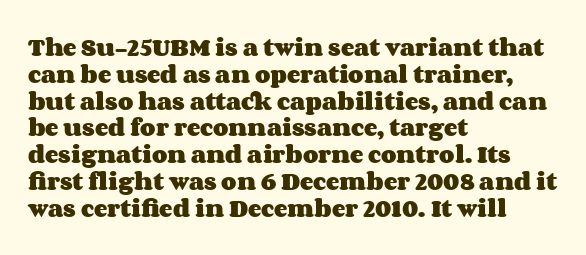
The image shows 20 px bold type, upright; set left-aligned, normal line spacing (1.34x), normal letter spacing, not underlined.
